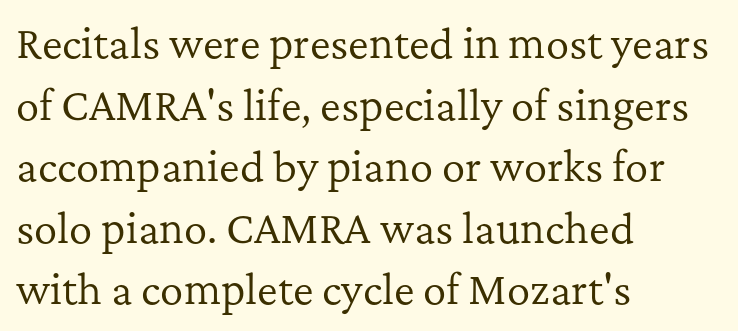
{"serif": "yes", "italic": "no", "bold": "no", "weight": "regular", "width": "normal", "stroke_contrast": "low", "x_height": "medium", "monospaced": "no", "underline": "no", "align": "left", "line_spacing": "normal", "line_spacing_ratio": 1.58, "letter_spacing": "normal", "letter_spacing_em": 0.0, "glyph_px": 39}
